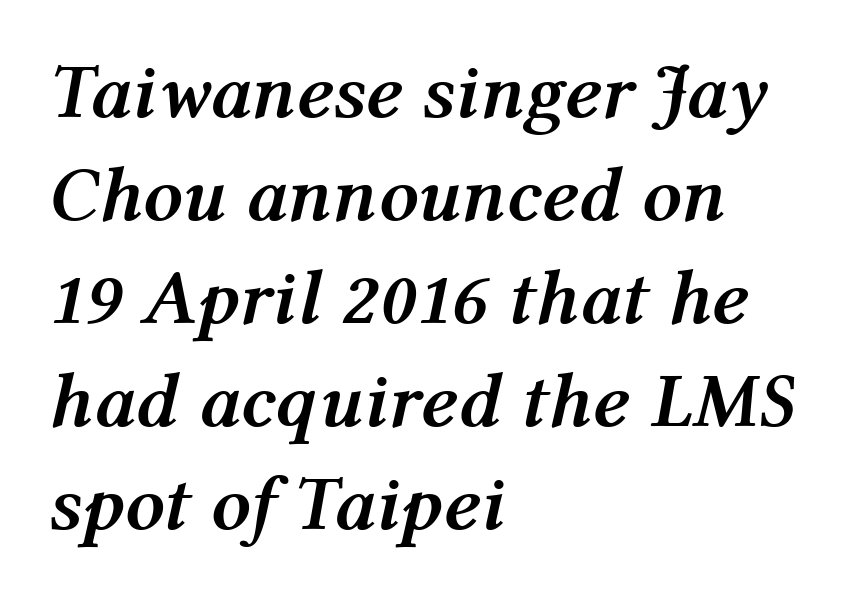
The image shows 78 px semibold type, italic (leaning right); set left-aligned, normal line spacing (1.32x), normal letter spacing, not underlined; medium stroke contrast and a medium x-height.
